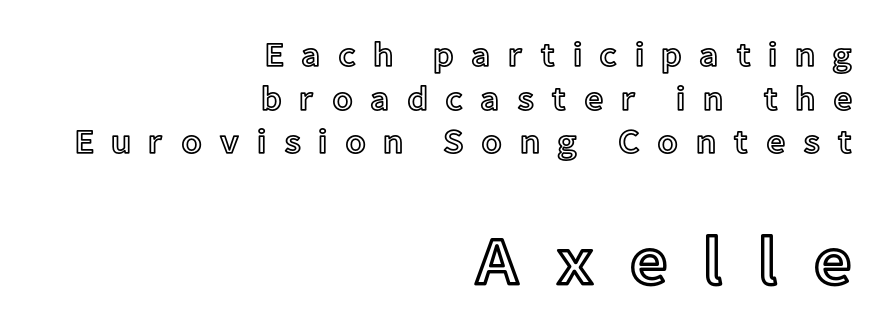
Successive baselines arrive at the customary interval. Between these two stacked blocks, the lower one wins on size. A typesetter would call this proportional, since set widths differ per character. Has an underline been added? It has not. The tracking jumps out immediately: characters are airy and widely separated.
